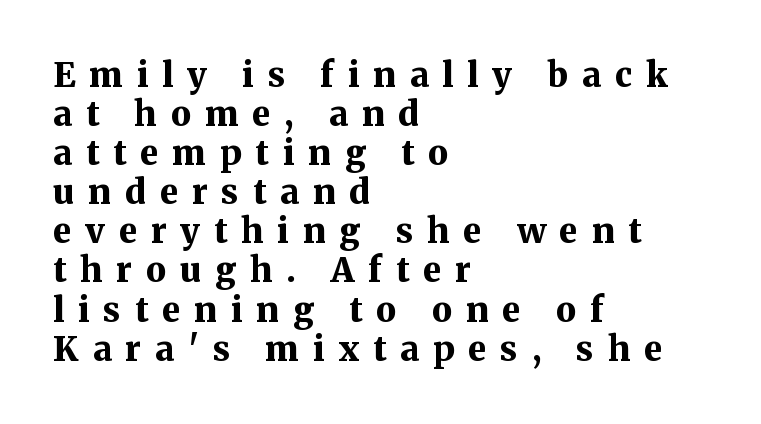
This sample uses a serif face. What's the leading like? Squeezed, with rows nearly overlapping. The specimen omits any rule beneath the text block's lines. Students, this is bold: see how much ink each stroke carries.
